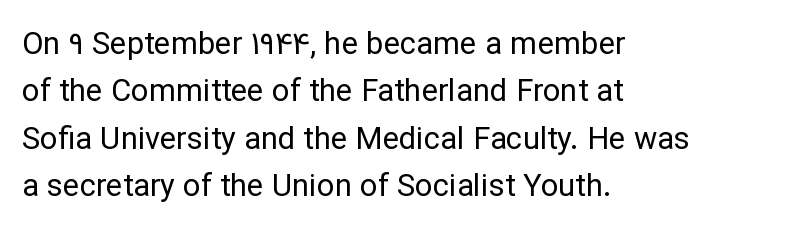
Q: Is the text bold? A: No.
Q: Is the text italic (slanted)? A: No, it is upright.
Q: Is the typeface a serif or a sans-serif typeface? A: Sans-serif.
Q: Is the text underlined? A: No.
Q: How is the paragraph aligned? A: Left-aligned.
Q: Is the spacing between letters normal or unusually wide? A: Normal.
Q: Is the spacing between lines tight, normal or loose? A: Normal.
Q: Width (condensed, normal, or wide)? A: Normal.
Q: Stroke contrast? A: Low.
Q: x-height? A: Medium.
Q: Monospaced? A: No.
